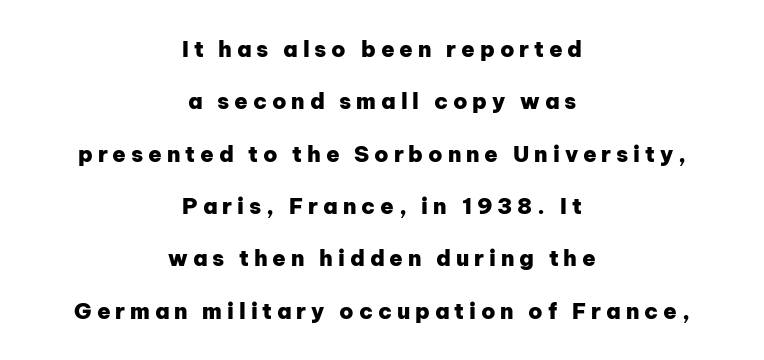
{"italic": "no", "bold": "yes", "underline": "no", "align": "center", "line_spacing": "loose", "line_spacing_ratio": 2.38, "letter_spacing": "wide", "letter_spacing_em": 0.22, "glyph_px": 22}
